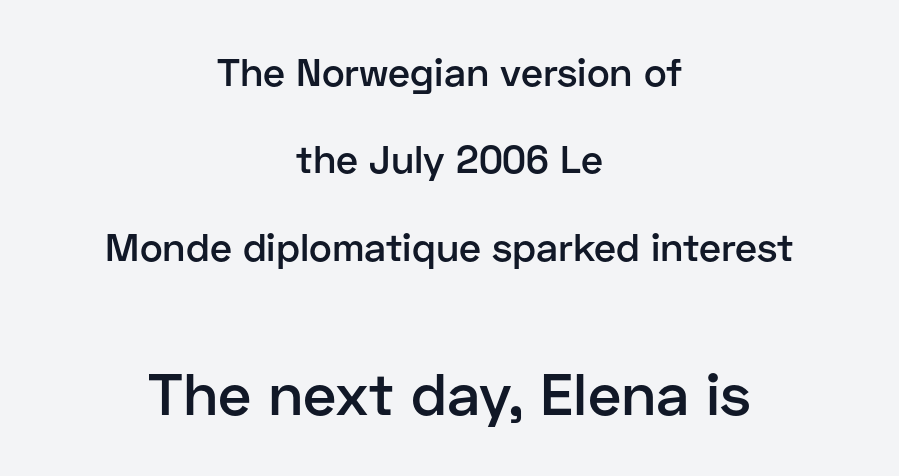
Honestly, the letter spacing is just normal — you wouldn't notice it. This is the in-between weight designers call semibold or demi. Nothing sits at the stroke ends, so this counts as sans-serif. Layout note: lines centered.
